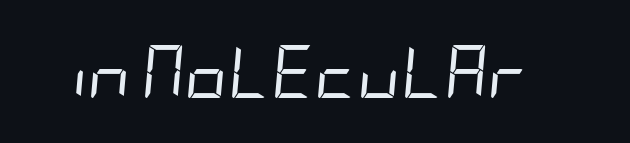
The foot of each line stays bare and open. The letters look calm and open, with moderate or lighter stems. Slanted lettering throughout. Between one letter and the next there's only the usual sliver of space.
